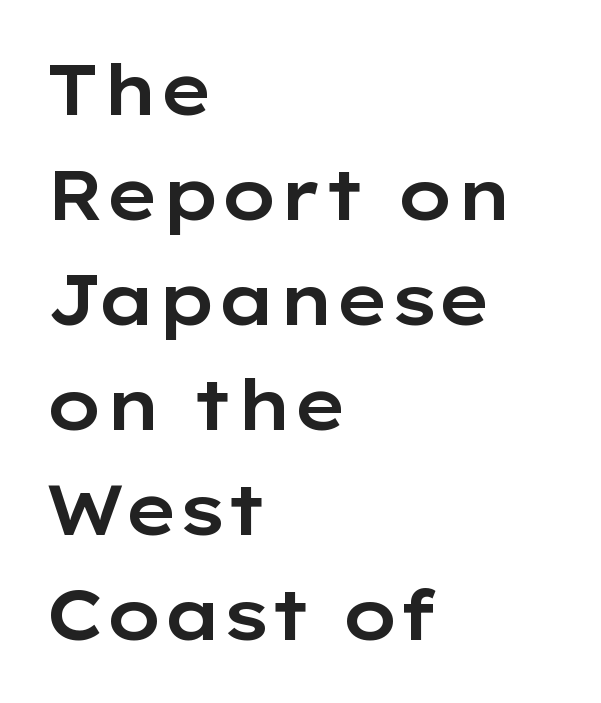
The image shows 70 px wide sans-serif type, upright; set left-aligned, normal line spacing (1.5x), normal letter spacing, not underlined; low stroke contrast and a medium x-height.
